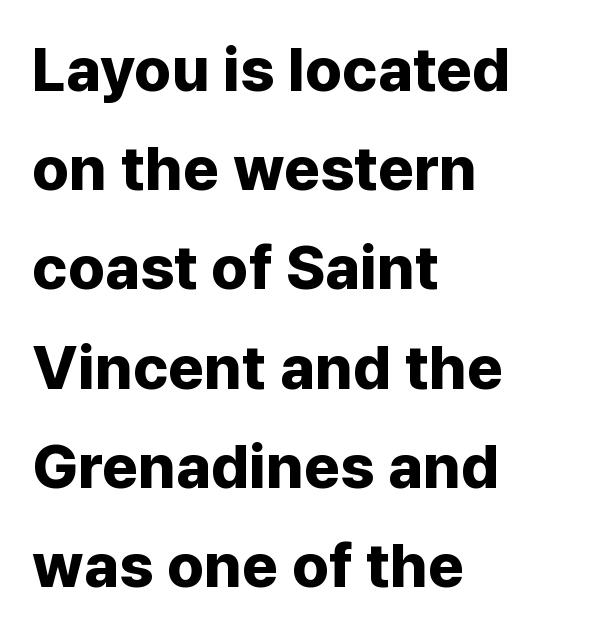
The image shows 62 px bold sans-serif type, upright; set left-aligned, normal line spacing (1.6x), normal letter spacing, not underlined; low stroke contrast and a medium x-height.
